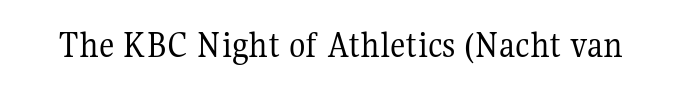
The image shows 38 px regular-weight serif type, upright; set normal letter spacing, not underlined; medium stroke contrast and a medium x-height.
